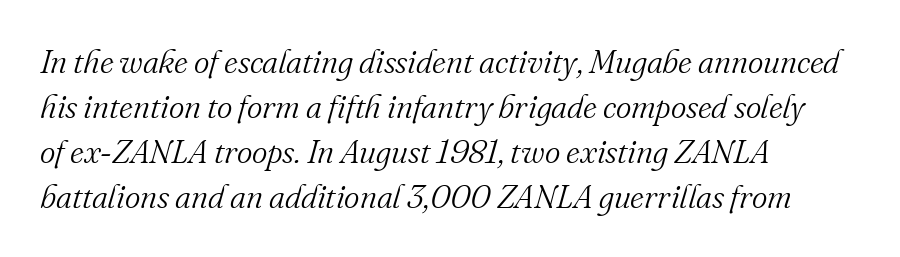
{"serif": "yes", "italic": "yes", "lean": "right", "slant_degrees": 16, "bold": "no", "weight": "light", "width": "normal", "stroke_contrast": "medium", "x_height": "small", "monospaced": "no", "underline": "no", "align": "left", "line_spacing": "normal", "line_spacing_ratio": 1.36, "letter_spacing": "normal", "letter_spacing_em": 0.0, "glyph_px": 33}
